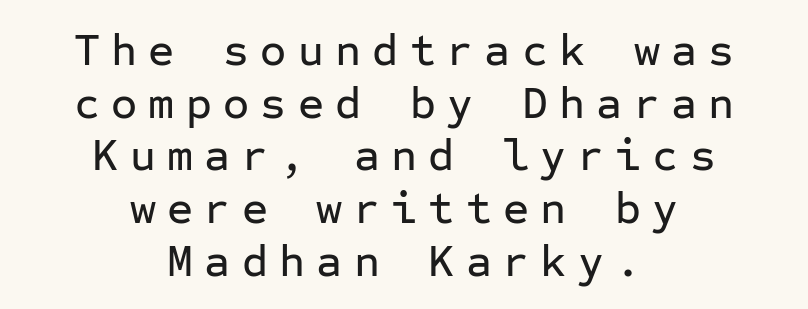
Q: Is the text italic (slanted)? A: No, it is upright.
Q: Is the typeface a serif or a sans-serif typeface? A: Sans-serif.
Q: Is the text underlined? A: No.
Q: How is the paragraph aligned? A: Centered.
Q: Is the spacing between letters normal or unusually wide? A: Unusually wide.
Q: Width (condensed, normal, or wide)? A: Normal.
Q: Stroke contrast? A: Low.
Q: x-height? A: Medium.
Q: Monospaced? A: Yes.
